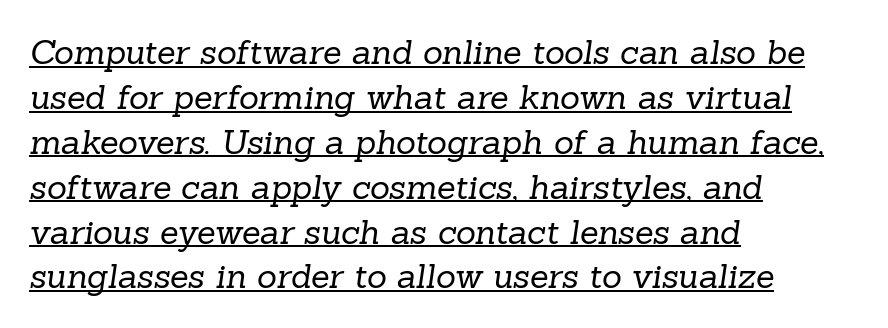
Q: Is the text bold? A: No.
Q: Is the typeface a serif or a sans-serif typeface? A: Serif.
Q: Is the text underlined? A: Yes.
Q: How is the paragraph aligned? A: Left-aligned.
Q: Is the spacing between letters normal or unusually wide? A: Normal.
Q: Is the spacing between lines tight, normal or loose? A: Normal.
Q: Width (condensed, normal, or wide)? A: Normal.
Q: Stroke contrast? A: Low.
Q: x-height? A: Medium.
Q: Monospaced? A: No.
